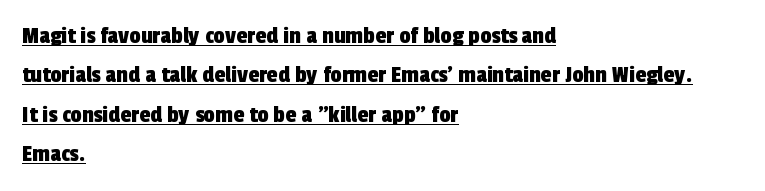
Students, observe the line beneath the letters — that is underlining. Is the letter spacing exaggerated? No — it looks like the ordinary default. What's the leading like? Ordinary, nothing unusual. Caption: multi-line text, flush left, ragged right.
